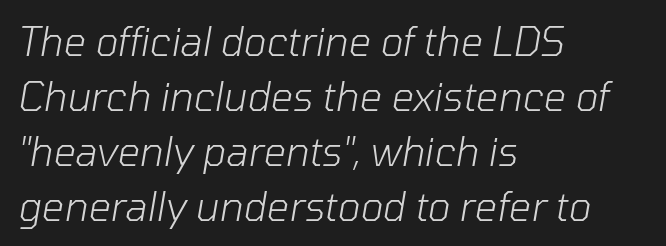
One glance says typical: line gaps are just what's usual. Think of a printed novel: that variable character pitch is what you see here. Underlining? Definitely not there. Caption: standard tracking, unaltered.
